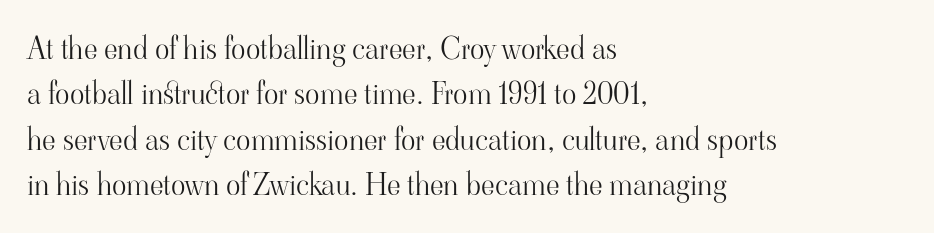
Q: Is the text bold? A: No.
Q: Is the text italic (slanted)? A: No, it is upright.
Q: Is the typeface a serif or a sans-serif typeface? A: Serif.
Q: Is the text underlined? A: No.
Q: How is the paragraph aligned? A: Left-aligned.
Q: Is the spacing between letters normal or unusually wide? A: Normal.
Q: Is the spacing between lines tight, normal or loose? A: Normal.
Q: Width (condensed, normal, or wide)? A: Normal.
Q: Stroke contrast? A: High.
Q: x-height? A: Small.
Q: Monospaced? A: No.
